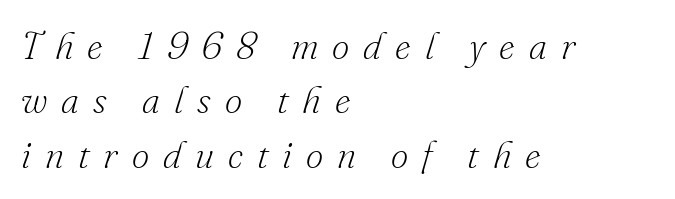
The face used here has a pronounced slope to its letters. Each stroke keeps to a modest, everyday thickness or less. The tracking reads as deliberately expanded to a designer's eye. Horizontal alignment here is leftward, the default for most running prose.
